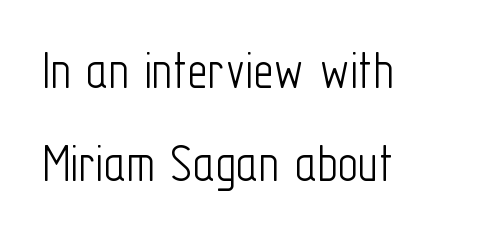
{"serif": "no", "italic": "no", "bold": "no", "weight": "light", "width": "condensed", "stroke_contrast": "low", "x_height": "medium", "monospaced": "no", "underline": "no", "align": "left", "line_spacing": "normal", "line_spacing_ratio": 1.66, "letter_spacing": "normal", "letter_spacing_em": 0.0, "glyph_px": 56}
